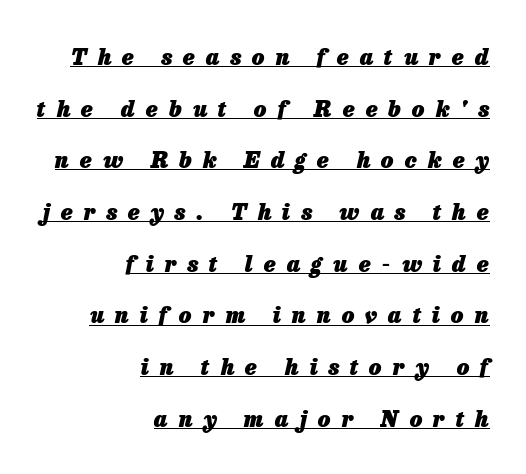
The image shows 22 px bold type, italic (leaning right); set right-aligned, loose line spacing (2.35x), unusually wide letter spacing (+0.5 em), underlined.
